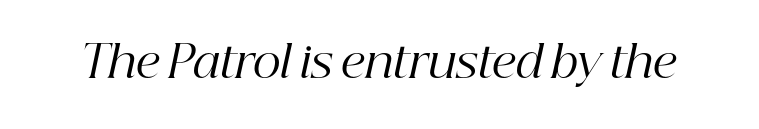
{"serif": "yes", "italic": "yes", "lean": "right", "slant_degrees": 12, "bold": "no", "weight": "regular", "width": "normal", "stroke_contrast": "high", "x_height": "medium", "monospaced": "no", "underline": "no", "letter_spacing": "normal", "letter_spacing_em": 0.0, "glyph_px": 44}
